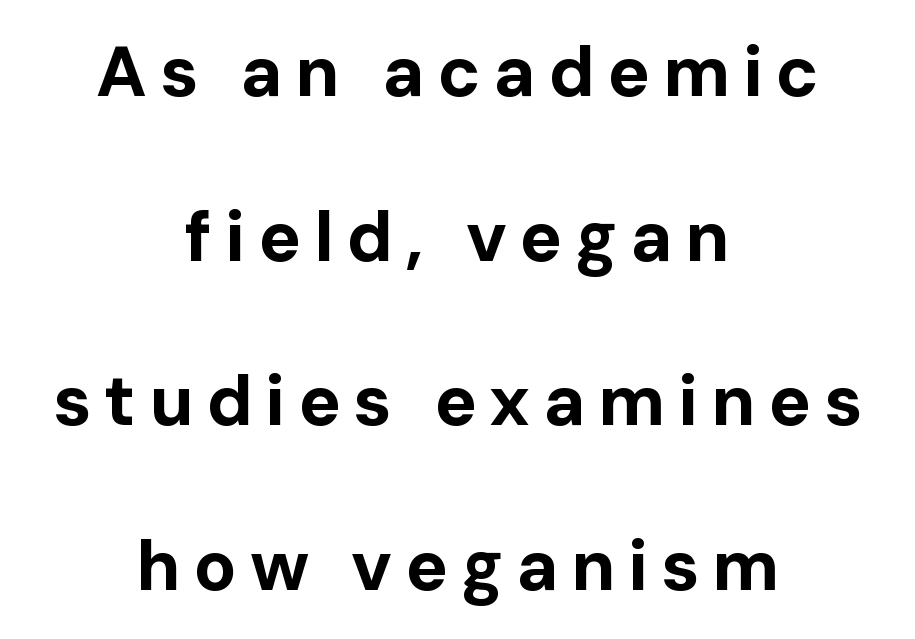
Heft: maximum for text — a bold. The whitespace from short lines is split evenly between both sides. Do the characters align in a grid? No, the font is proportional. The specimen omits any rule beneath the text block's lines. Notice the wide empty band between every row — that's loose leading.
